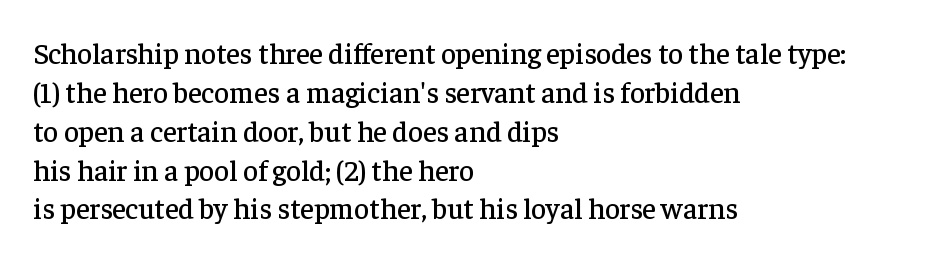
{"serif": "yes", "italic": "no", "width": "normal", "stroke_contrast": "low", "x_height": "medium", "monospaced": "no", "underline": "no", "align": "left", "line_spacing": "normal", "line_spacing_ratio": 1.34, "letter_spacing": "normal", "letter_spacing_em": 0.0, "glyph_px": 29}
